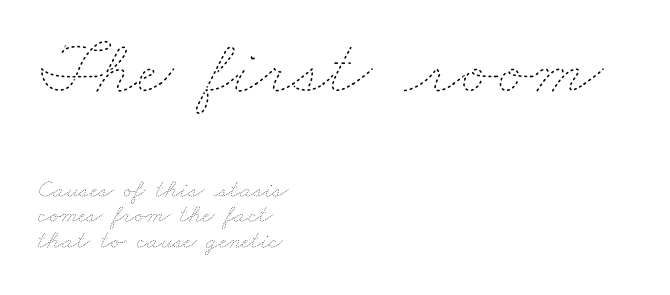
The image shows 79 px thin, wide type; set left-aligned, tight line spacing (0.98x), normal letter spacing, not underlined; the first (top) block is 3.04x larger; low stroke contrast and a small x-height.
